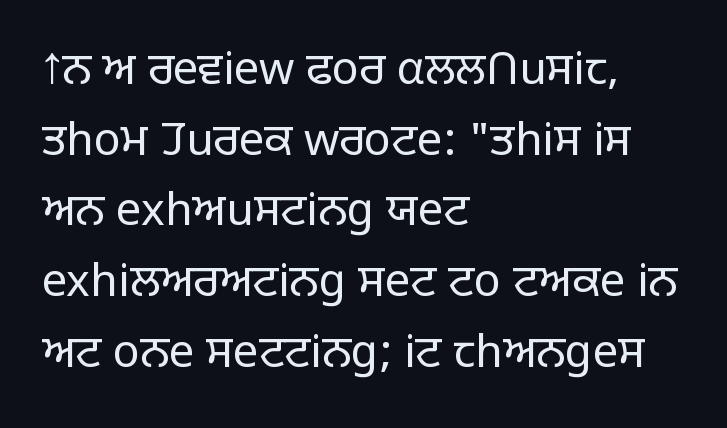
Q: Is the text bold? A: No.
Q: Is the text italic (slanted)? A: No, it is upright.
Q: Is the typeface a serif or a sans-serif typeface? A: Sans-serif.
Q: Is the text underlined? A: No.
Q: How is the paragraph aligned? A: Left-aligned.
Q: Is the spacing between letters normal or unusually wide? A: Normal.
Q: Is the spacing between lines tight, normal or loose? A: Normal.
Q: Width (condensed, normal, or wide)? A: Normal.
Q: Stroke contrast? A: Low.
Q: x-height? A: Large.
Q: Monospaced? A: No.
